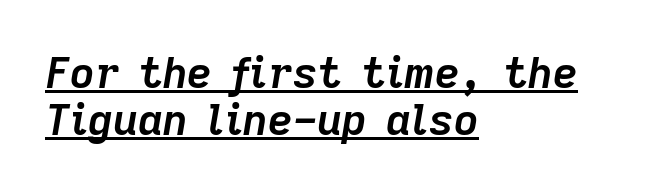
The image shows 43 px semibold type, italic (leaning right); set left-aligned, tight line spacing (1.09x), normal letter spacing, underlined; low stroke contrast and a medium x-height.
